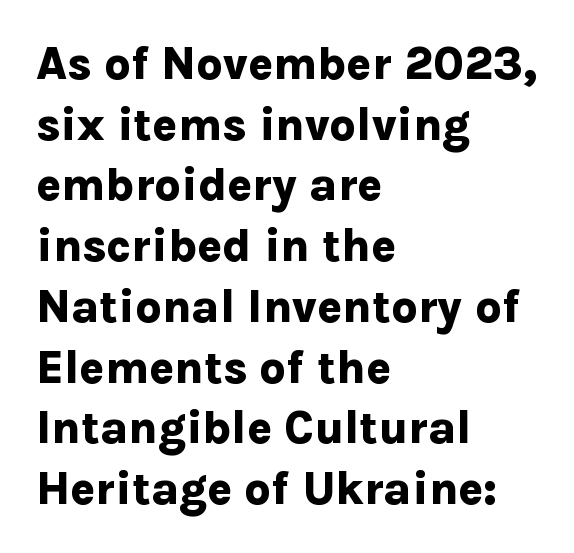
{"serif": "no", "italic": "no", "bold": "yes", "weight": "bold", "width": "normal", "stroke_contrast": "low", "x_height": "medium", "monospaced": "no", "underline": "no", "align": "left", "line_spacing": "normal", "line_spacing_ratio": 1.32, "letter_spacing": "normal", "letter_spacing_em": 0.0, "glyph_px": 46}
